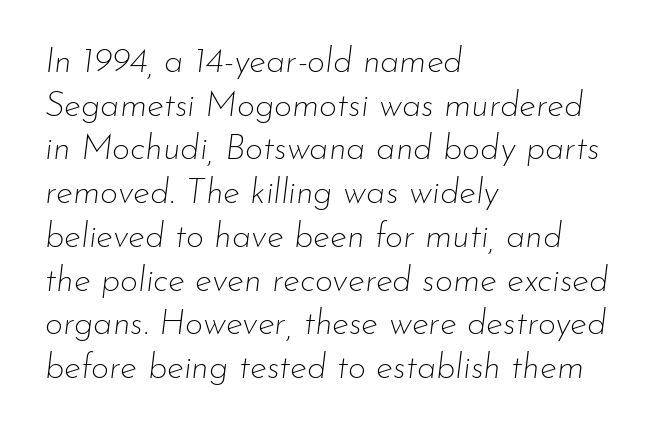
The image shows 35 px thin type, italic (leaning right); set left-aligned, normal line spacing (1.25x), normal letter spacing, not underlined; low stroke contrast and a small x-height.
